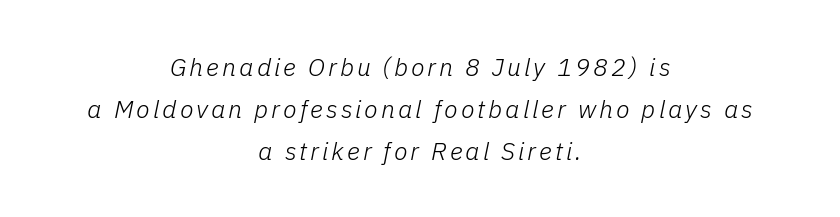
Q: Is the text bold? A: No.
Q: Is the text italic (slanted)? A: Yes, it leans right by about 11 degrees.
Q: Is the text underlined? A: No.
Q: How is the paragraph aligned? A: Centered.
Q: Is the spacing between lines tight, normal or loose? A: Normal.
